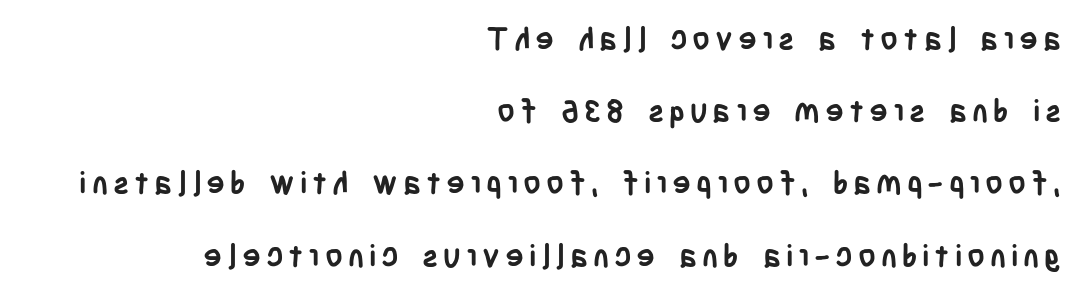
Q: Is the text bold? A: Yes.
Q: Is the text italic (slanted)? A: No, it is upright.
Q: Is the typeface a serif or a sans-serif typeface? A: Sans-serif.
Q: Is the text underlined? A: No.
Q: How is the paragraph aligned? A: Right-aligned.
Q: Is the spacing between lines tight, normal or loose? A: Loose.
Q: Width (condensed, normal, or wide)? A: Condensed.
Q: Stroke contrast? A: Low.
Q: x-height? A: Large.
Q: Monospaced? A: No.
